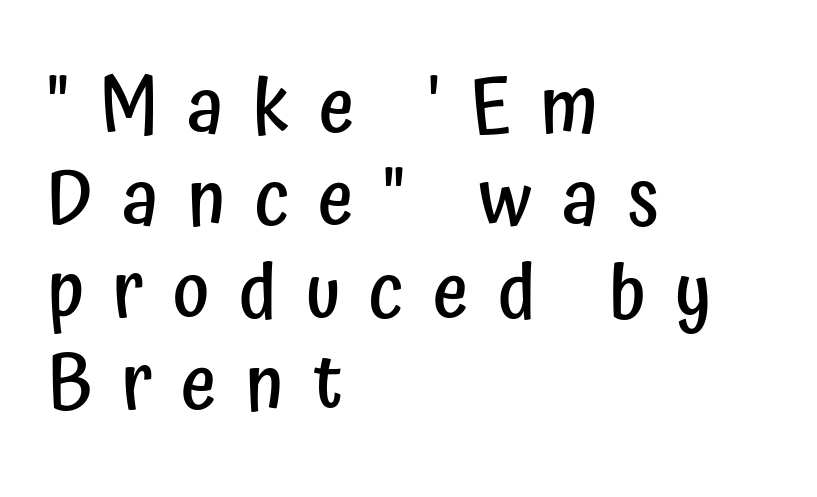
The image shows 77 px semibold, condensed sans-serif type, upright; set left-aligned, line spacing 1.2x, unusually wide letter spacing (+0.38 em), not underlined; low stroke contrast and a medium x-height.
